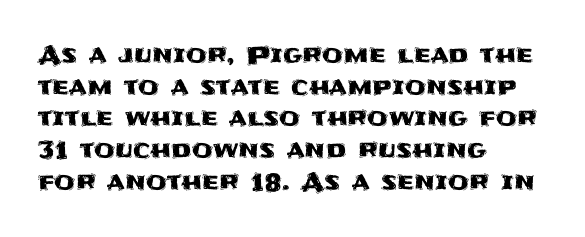
The image shows 24 px text type, upright; set left-aligned, normal line spacing (1.32x), normal letter spacing, not underlined.
